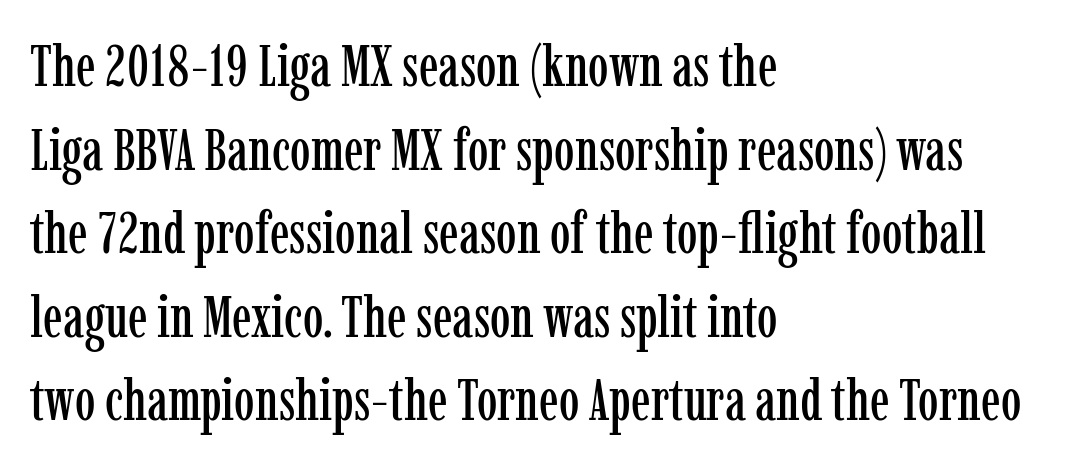
Q: Is the text italic (slanted)? A: No, it is upright.
Q: Is the typeface a serif or a sans-serif typeface? A: Serif.
Q: Is the text underlined? A: No.
Q: How is the paragraph aligned? A: Left-aligned.
Q: Is the spacing between letters normal or unusually wide? A: Normal.
Q: Is the spacing between lines tight, normal or loose? A: Normal.
Q: Width (condensed, normal, or wide)? A: Condensed.
Q: Stroke contrast? A: Low.
Q: x-height? A: Medium.
Q: Monospaced? A: No.
